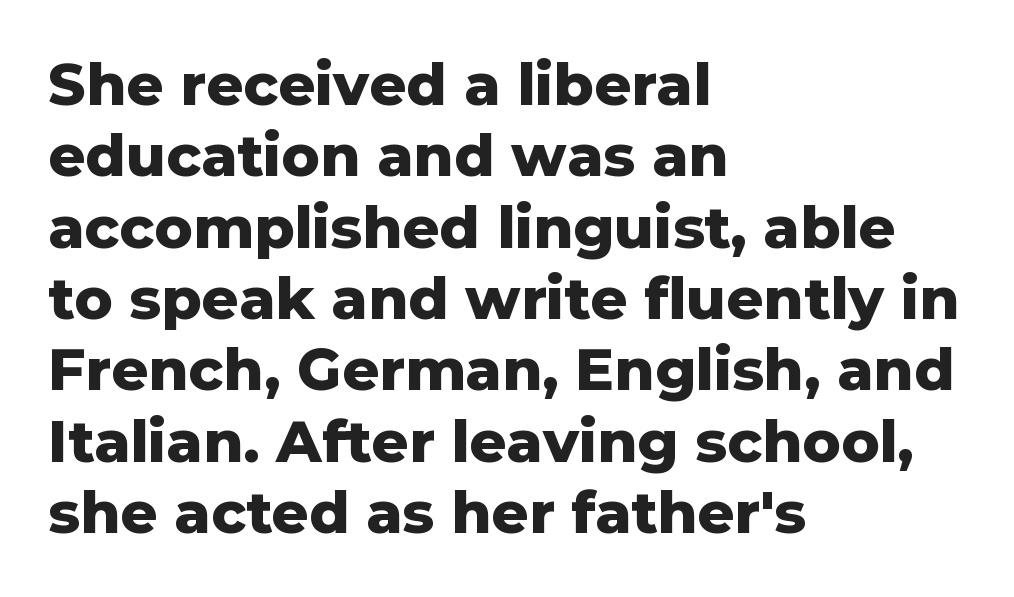
You could call the tracking neutral — neither tight nor loose. Anything drawn beneath the words? Only blank space. Note: no serifs on the glyphs. Heavy, bold letterforms.
